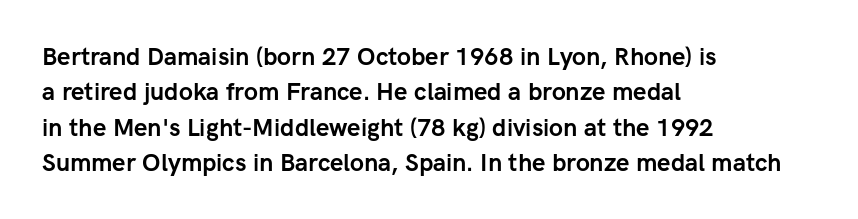
The image shows 24 px bold type, upright; set left-aligned, normal line spacing (1.47x), normal letter spacing, not underlined.
